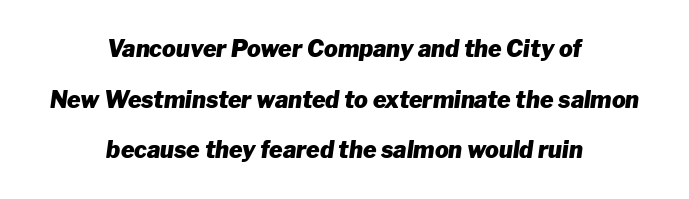
Default kerning and tracking; the words read as compact shapes. The typesetting leans heavy: a genuine bold. A centered setting, common on invitations and titles, is used for this passage. Observe the lean: these are italic letterforms. This rendering features lettering with no underline.
